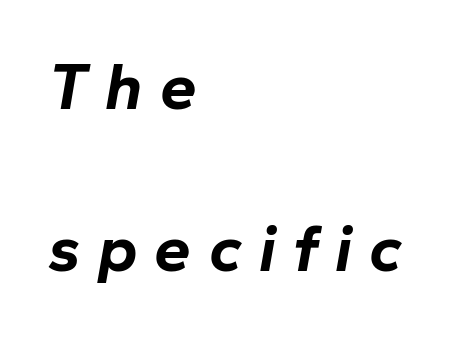
The image shows 66 px bold type, italic (leaning right); set left-aligned, loose line spacing (2.46x), unusually wide letter spacing (+0.26 em), not underlined; low stroke contrast and a medium x-height.
